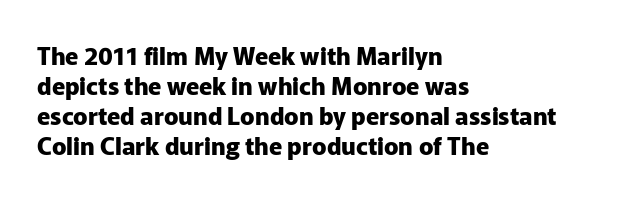
The image shows 24 px bold type, upright; set left-aligned, normal line spacing (1.25x), normal letter spacing, not underlined.
